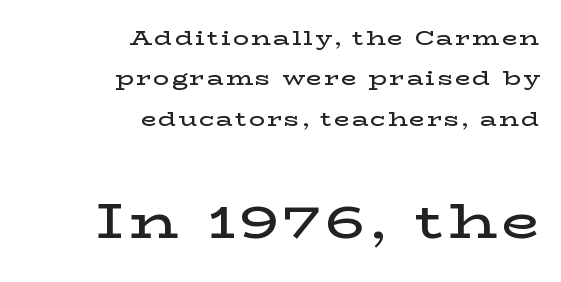
Q: Is the text bold? A: Semi-bold.
Q: Is the text italic (slanted)? A: No, it is upright.
Q: Is the typeface a serif or a sans-serif typeface? A: Serif.
Q: Is the text underlined? A: No.
Q: How is the paragraph aligned? A: Right-aligned.
Q: Is the spacing between lines tight, normal or loose? A: Loose.
Q: Which block of text is set in a larger size, the first (top) or the second (bottom)? A: The second (bottom) one.
Q: Width (condensed, normal, or wide)? A: Wide.
Q: Stroke contrast? A: Low.
Q: x-height? A: Medium.
Q: Monospaced? A: No.
